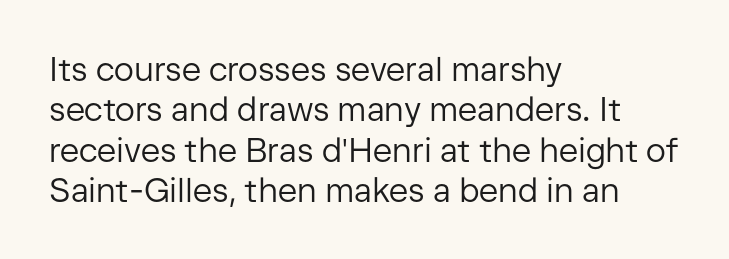
{"serif": "no", "italic": "no", "bold": "no", "weight": "regular", "width": "normal", "stroke_contrast": "low", "x_height": "medium", "monospaced": "no", "underline": "no", "align": "left", "line_spacing_ratio": 1.22, "letter_spacing": "normal", "letter_spacing_em": 0.0, "glyph_px": 33}
